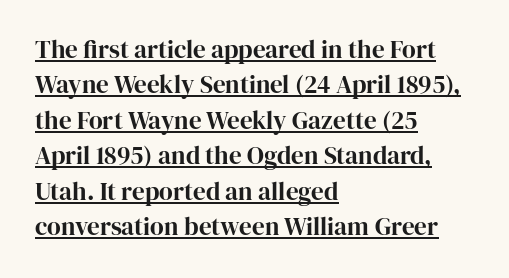
The glyphs are accompanied by a horizontal stroke just below them. Honestly, the letter spacing is just normal — you wouldn't notice it. If you drew a ruler down the left edge, every line would touch it. Posture: upright roman. Line spacing here is normal.
